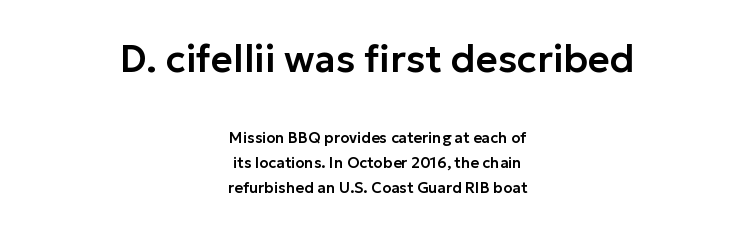
The text was rendered using a sans face with plain stroke endings. The passage shown has conventional tracking throughout. Whoever set this made the first block the dominant, larger element. Does the lettering tilt? It doesn't — this is upright. Casual observation: everything's sitting right in the middle. One glance says typical: line gaps are just what's usual.
